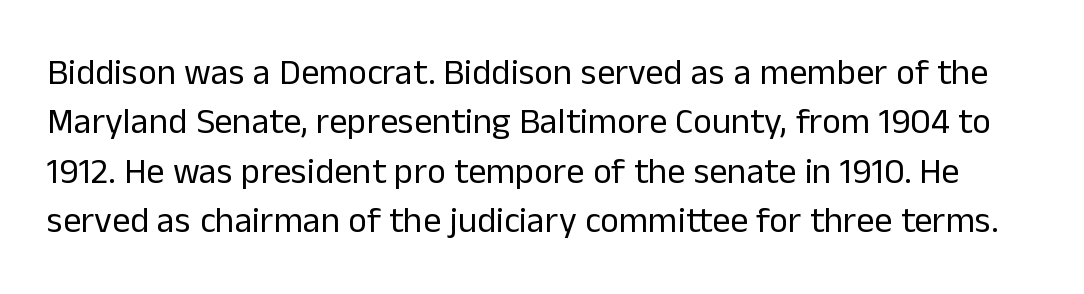
Q: Is the text bold? A: No.
Q: Is the text italic (slanted)? A: No, it is upright.
Q: Is the typeface a serif or a sans-serif typeface? A: Sans-serif.
Q: Is the text underlined? A: No.
Q: Is the spacing between letters normal or unusually wide? A: Normal.
Q: Is the spacing between lines tight, normal or loose? A: Normal.
Q: Width (condensed, normal, or wide)? A: Normal.
Q: Stroke contrast? A: Low.
Q: x-height? A: Medium.
Q: Monospaced? A: No.
